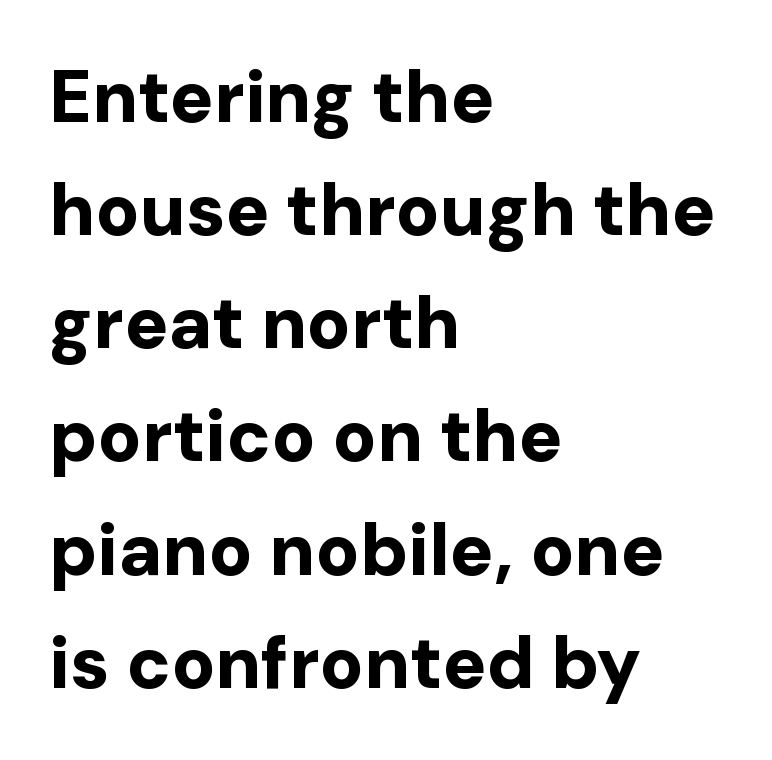
Short and long lines alike share a common starting point at left. A typesetter would mark this as roman, not italic. I'd call this a sans setting — the letters go barefoot. There is no visible air inserted between adjacent glyphs. The characters look thick and weighty, a clear bold. The passage shown is not underscored anywhere.
